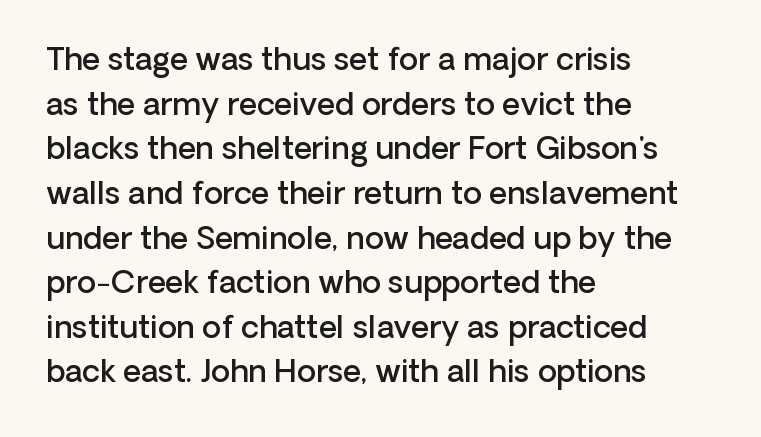
Has an underline been added? It has not. In terms of letterform style, serifs are entirely absent. Every stem runs plumb, perpendicular to the baseline. Each word holds together tightly as a unit, with standard inter-letter gaps. In CSS terms this would be text-align: left. These lines sit exactly where default settings would place them.
